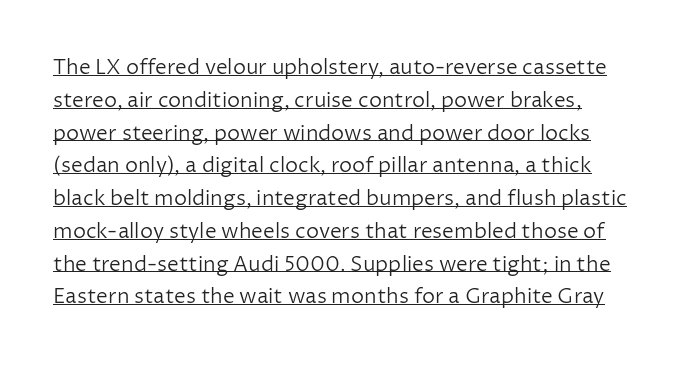
Stroke thickness stays within the range of a standard reading face or lighter. The axis of the letterforms is exactly vertical. Quick note: interline space is typical. Tracking value appears to be zero — textbook default spacing.
